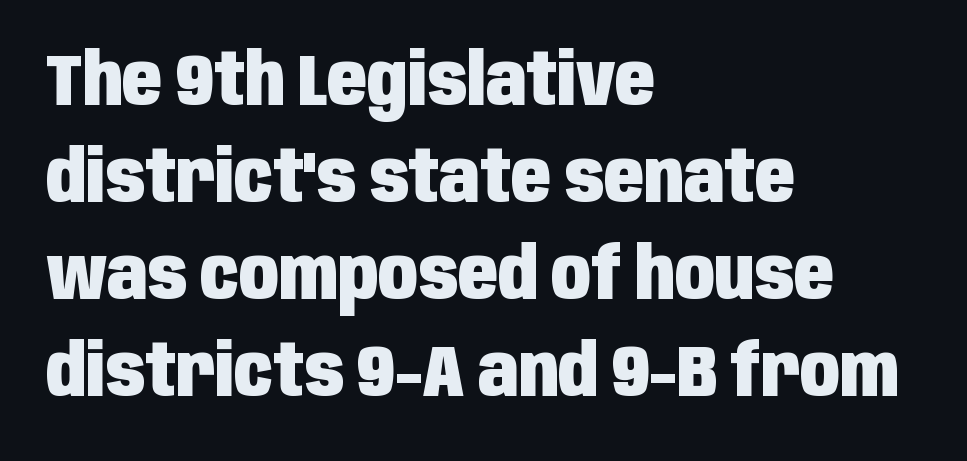
Q: Is the text bold? A: Yes.
Q: Is the text italic (slanted)? A: No, it is upright.
Q: Is the typeface a serif or a sans-serif typeface? A: Sans-serif.
Q: Is the text underlined? A: No.
Q: How is the paragraph aligned? A: Left-aligned.
Q: Is the spacing between letters normal or unusually wide? A: Normal.
Q: Is the spacing between lines tight, normal or loose? A: Normal.
Q: Width (condensed, normal, or wide)? A: Condensed.
Q: Stroke contrast? A: Low.
Q: x-height? A: Large.
Q: Monospaced? A: No.
